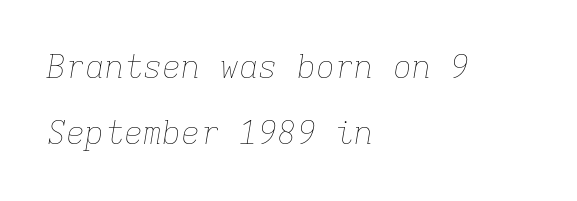
{"italic": "yes", "lean": "right", "slant_degrees": 9, "bold": "no", "weight": "thin", "width": "normal", "stroke_contrast": "low", "x_height": "medium", "monospaced": "yes", "underline": "no", "align": "left", "line_spacing": "loose", "line_spacing_ratio": 2.06, "letter_spacing": "normal", "letter_spacing_em": 0.0, "glyph_px": 32}
